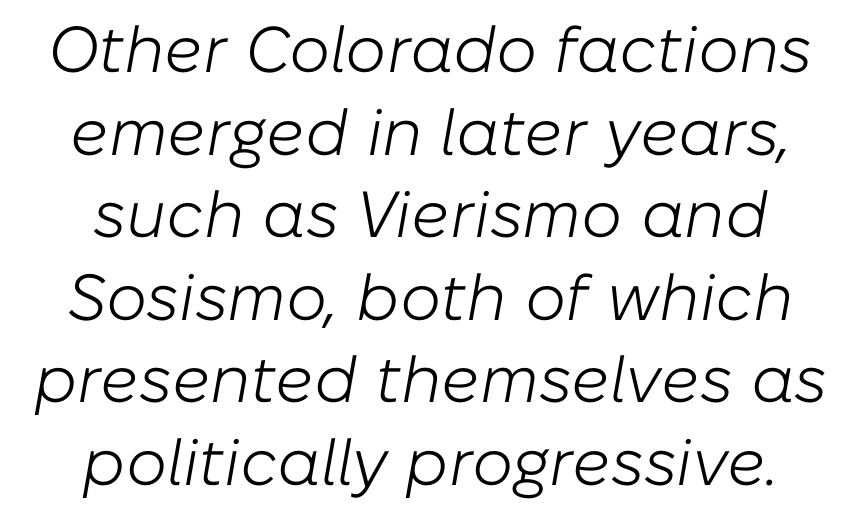
Spacing verdict: proportional, widths tailored to each character. On a weight scale, this lands at 450 or below. Evenly set lines give the paragraph a standard silhouette. Bare-footed words on every line.
